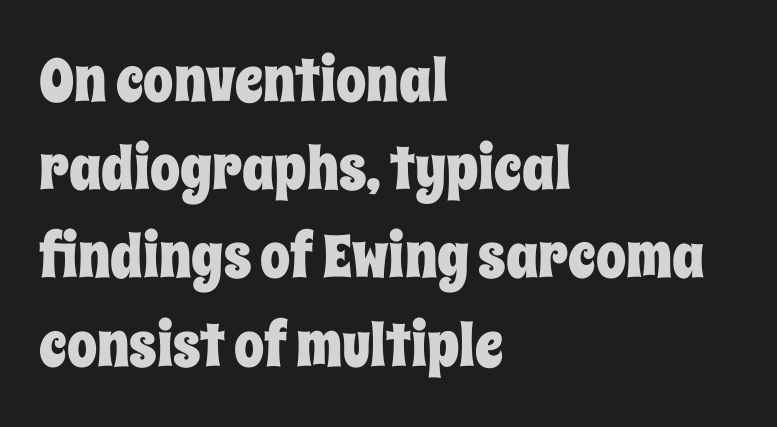
Q: Is the text italic (slanted)? A: No, it is upright.
Q: Is the text underlined? A: No.
Q: How is the paragraph aligned? A: Left-aligned.
Q: Is the spacing between letters normal or unusually wide? A: Normal.
Q: Is the spacing between lines tight, normal or loose? A: Normal.
Q: Width (condensed, normal, or wide)? A: Condensed.
Q: Stroke contrast? A: Low.
Q: x-height? A: Large.
Q: Monospaced? A: No.
